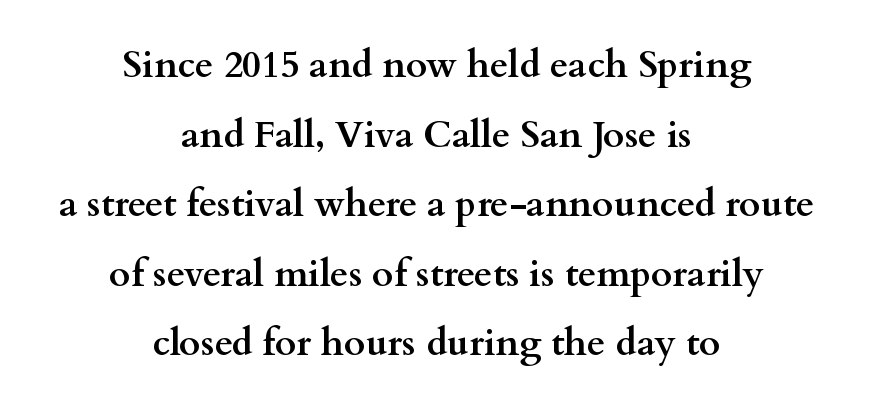
Bold? Absolutely — the strokes are thick and heavy. These lines were composed using upright roman letters. The face used here is proportionally spaced, like ordinary book or web type. You could call the tracking neutral — neither tight nor loose. Check the space under the baseline: it is left empty.
